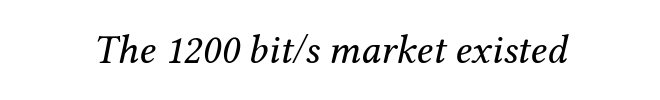
The image shows 41 px regular-weight serif type, italic (leaning right); set normal letter spacing, not underlined; medium stroke contrast and a medium x-height.
